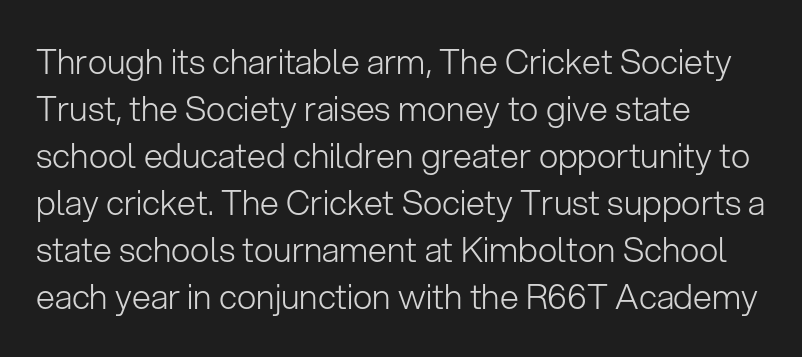
The image shows 34 px light sans-serif type, upright; set left-aligned, normal line spacing (1.38x), normal letter spacing, not underlined; low stroke contrast and a medium x-height.
